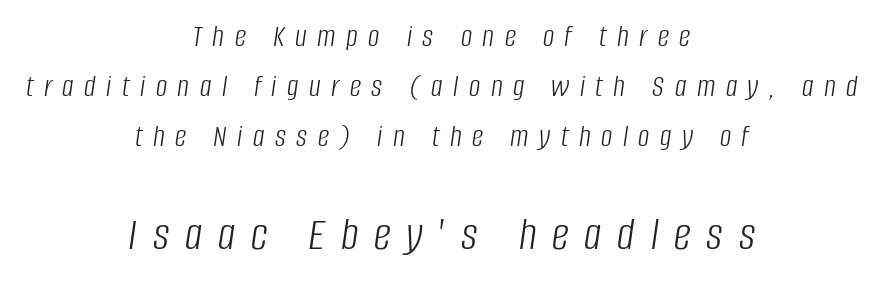
Italic: yes, the glyphs are oblique. No word sits above an underline. Larger block? The one below; the one above is distinctly smaller. Quick note: interline space is typical. The rendering positions every line midway between the sides. Think of a printed novel: that variable character pitch is what you see here.
